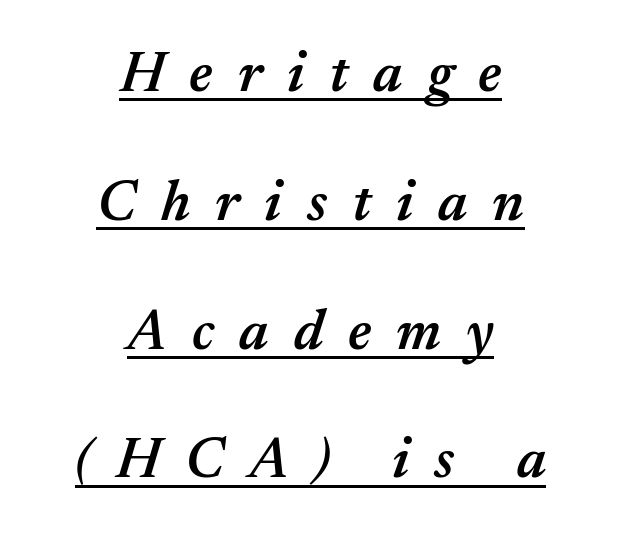
Q: Is the text bold? A: Semi-bold.
Q: Is the text italic (slanted)? A: Yes, it leans right by about 17 degrees.
Q: Is the text underlined? A: Yes.
Q: How is the paragraph aligned? A: Centered.
Q: Is the spacing between letters normal or unusually wide? A: Unusually wide.
Q: Is the spacing between lines tight, normal or loose? A: Loose.
Q: Width (condensed, normal, or wide)? A: Normal.
Q: Stroke contrast? A: Medium.
Q: x-height? A: Medium.
Q: Monospaced? A: No.
